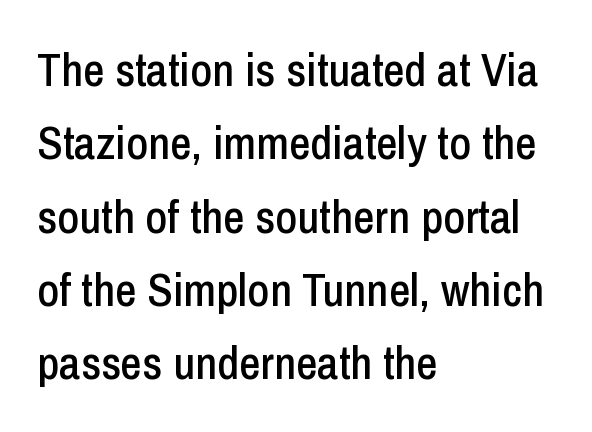
Q: Is the text italic (slanted)? A: No, it is upright.
Q: Is the typeface a serif or a sans-serif typeface? A: Sans-serif.
Q: Is the text underlined? A: No.
Q: How is the paragraph aligned? A: Left-aligned.
Q: Is the spacing between letters normal or unusually wide? A: Normal.
Q: Is the spacing between lines tight, normal or loose? A: Normal.
Q: Width (condensed, normal, or wide)? A: Condensed.
Q: Stroke contrast? A: Low.
Q: x-height? A: Medium.
Q: Monospaced? A: No.
